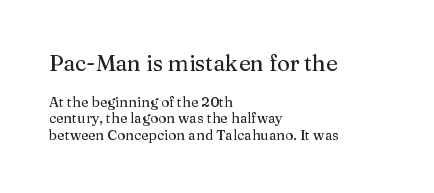
The image shows 22 px text type, upright; set left-aligned, line spacing 1.18x, normal letter spacing, not underlined; the first (top) block is 1.57x larger.
